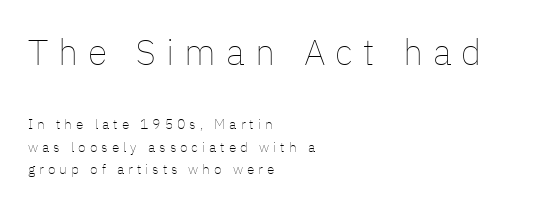
{"italic": "no", "bold": "no", "weight": "thin", "width": "normal", "stroke_contrast": "low", "x_height": "medium", "monospaced": "no", "underline": "no", "align": "left", "line_spacing": "normal", "line_spacing_ratio": 1.6, "letter_spacing": "wide", "letter_spacing_em": 0.28, "larger_block": "first", "size_ratio": 2.57, "glyph_px": 36}
